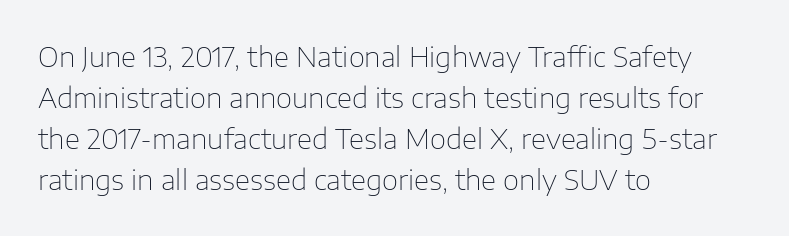
The image shows 28 px thin sans-serif type, upright; set left-aligned, normal line spacing (1.47x), normal letter spacing, not underlined; low stroke contrast and a medium x-height.
